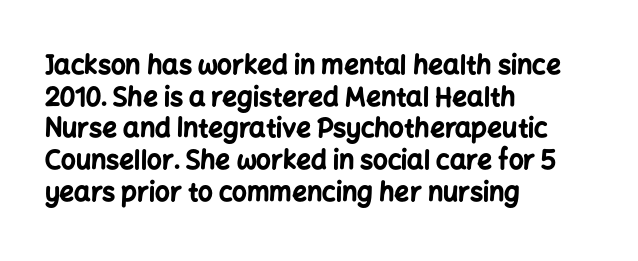
Q: Is the text bold? A: Yes.
Q: Is the text italic (slanted)? A: No, it is upright.
Q: Is the text underlined? A: No.
Q: How is the paragraph aligned? A: Left-aligned.
Q: Is the spacing between letters normal or unusually wide? A: Normal.
